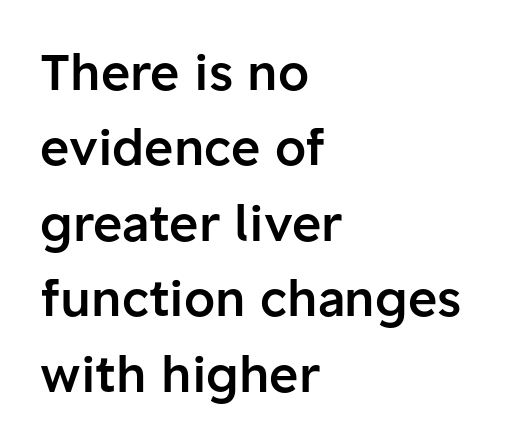
The image shows 50 px semibold sans-serif type, upright; set left-aligned, normal line spacing (1.51x), normal letter spacing, not underlined; low stroke contrast and a medium x-height.
